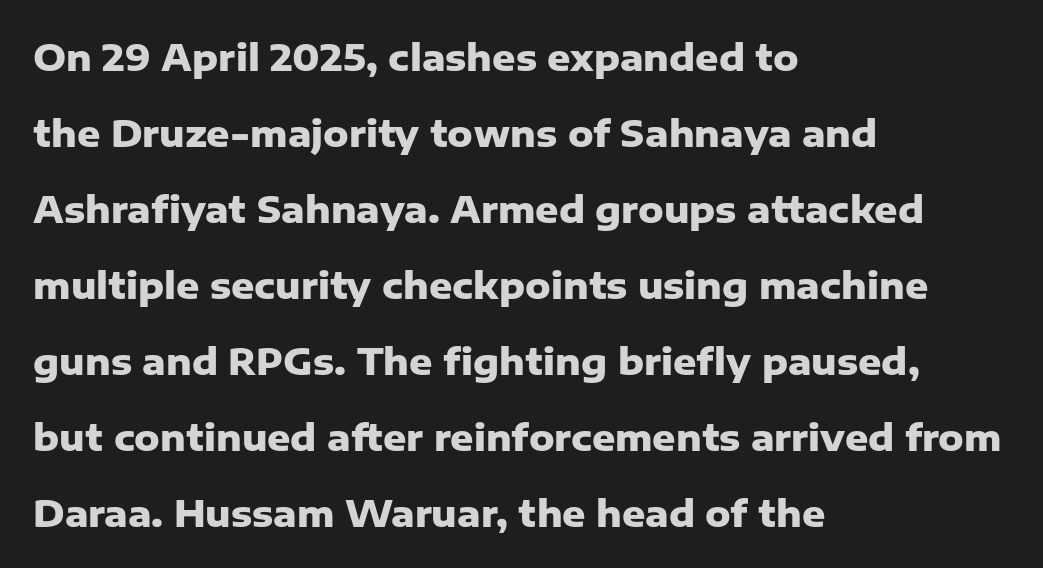
The image shows 36 px heavy sans-serif type, upright; set left-aligned, loose line spacing (2.11x), normal letter spacing, not underlined; low stroke contrast and a medium x-height.
